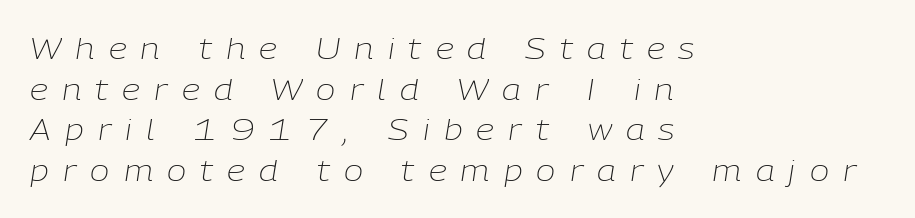
The image shows 29 px light type, italic (leaning right); set left-aligned, normal line spacing (1.4x), unusually wide letter spacing (+0.49 em), not underlined; low stroke contrast and a medium x-height.
